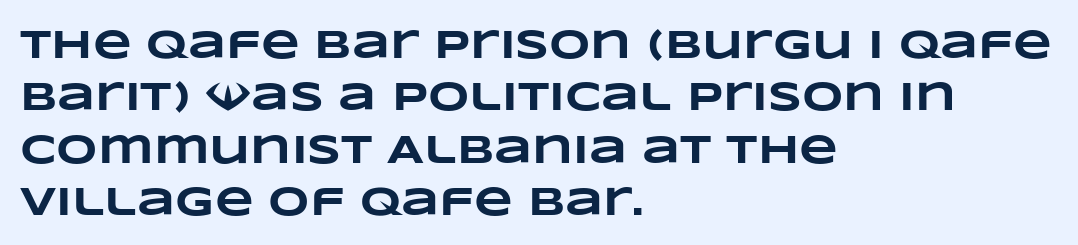
The image shows 40 px heavy, wide type; set left-aligned, normal line spacing (1.31x), normal letter spacing, not underlined; low stroke contrast and a large x-height.
